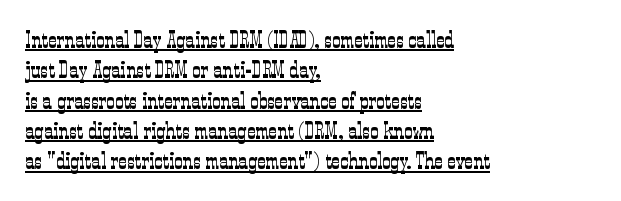
The image shows 23 px text type, upright; set left-aligned, normal line spacing (1.32x), normal letter spacing, underlined.
